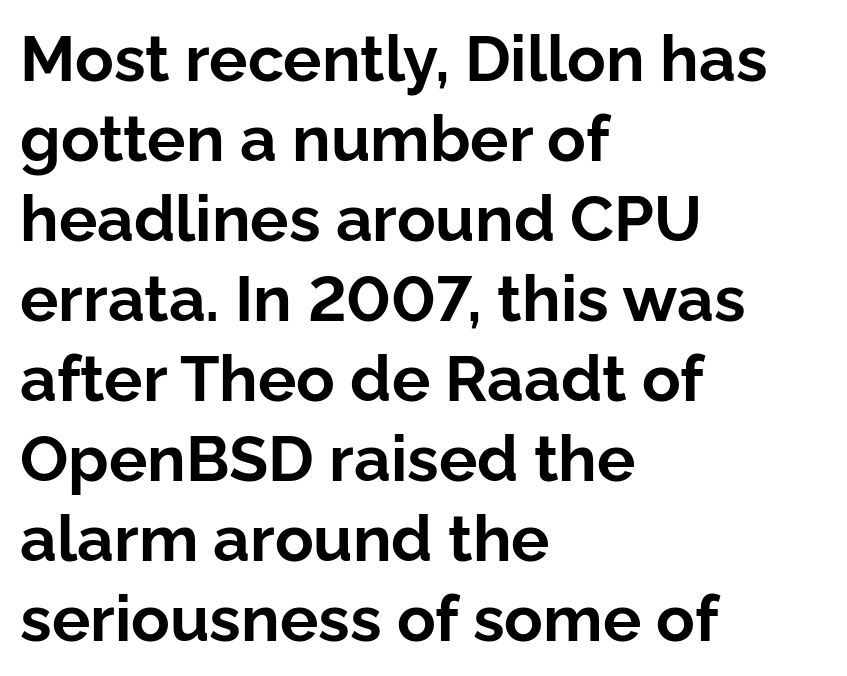
Examine the stroke ends and you'll find no serifs. If you measured baseline to baseline, you'd find a middling distance. Caption: bold face, heavy strokes. The gaps between neighbouring characters are ordinary and unremarkable. Check under the words: just untouched page.
